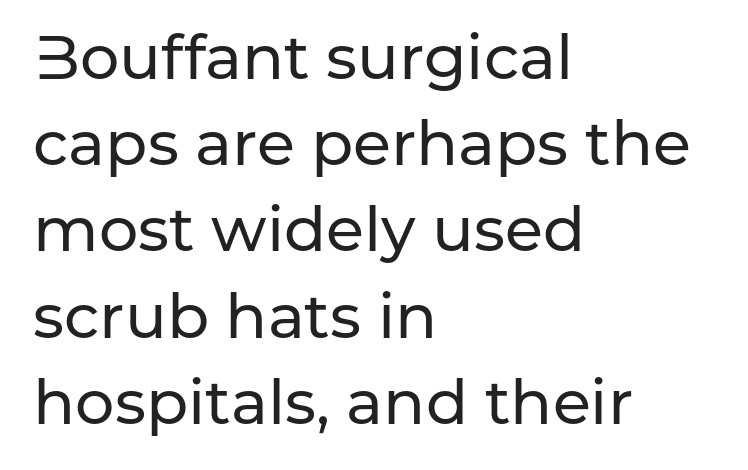
{"serif": "no", "italic": "no", "width": "normal", "stroke_contrast": "low", "x_height": "medium", "monospaced": "no", "underline": "no", "align": "left", "line_spacing": "normal", "line_spacing_ratio": 1.39, "letter_spacing": "normal", "letter_spacing_em": 0.0, "glyph_px": 62}
